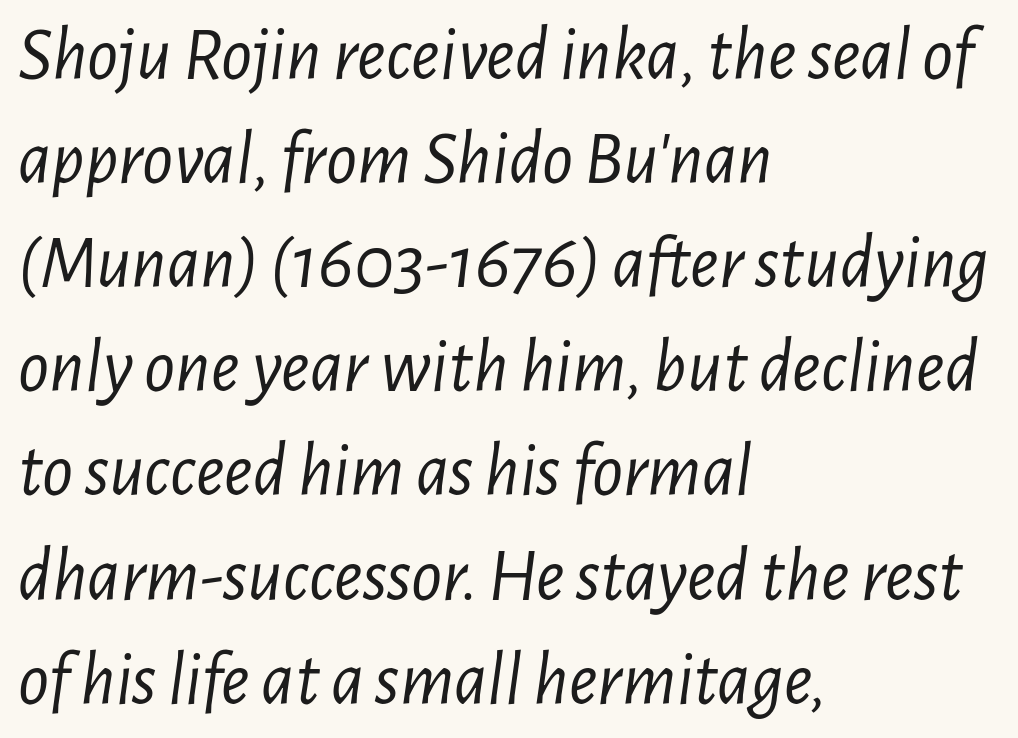
{"italic": "yes", "lean": "right", "slant_degrees": 7, "bold": "no", "weight": "light", "width": "condensed", "stroke_contrast": "low", "x_height": "medium", "monospaced": "no", "underline": "no", "align": "left", "line_spacing": "normal", "line_spacing_ratio": 1.37, "letter_spacing": "normal", "letter_spacing_em": 0.0, "glyph_px": 76}
